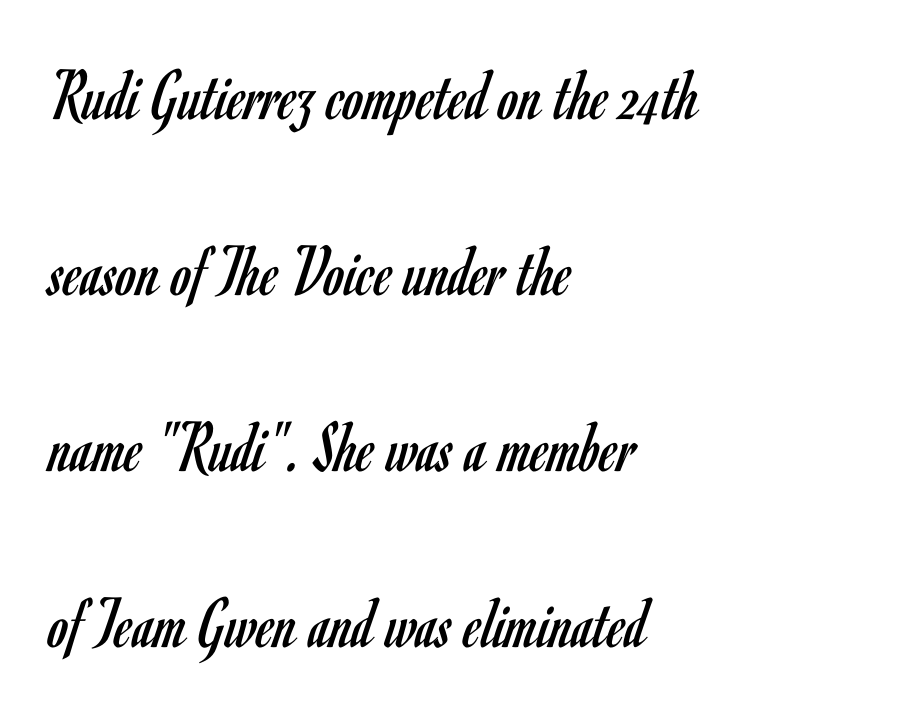
Q: Is the text bold? A: No.
Q: Is the text italic (slanted)? A: Yes.
Q: Is the typeface a serif or a sans-serif typeface? A: Sans-serif.
Q: Is the text underlined? A: No.
Q: How is the paragraph aligned? A: Left-aligned.
Q: Is the spacing between letters normal or unusually wide? A: Normal.
Q: Is the spacing between lines tight, normal or loose? A: Loose.
Q: Width (condensed, normal, or wide)? A: Condensed.
Q: Stroke contrast? A: Low.
Q: x-height? A: Small.
Q: Monospaced? A: No.
